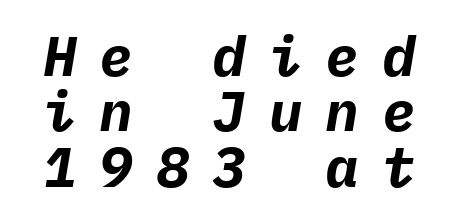
{"italic": "yes", "lean": "right", "slant_degrees": 9, "bold": "yes", "weight": "bold", "width": "normal", "stroke_contrast": "low", "x_height": "medium", "monospaced": "yes", "underline": "no", "line_spacing": "tight", "line_spacing_ratio": 0.99, "letter_spacing": "wide", "letter_spacing_em": 0.41, "glyph_px": 56}
